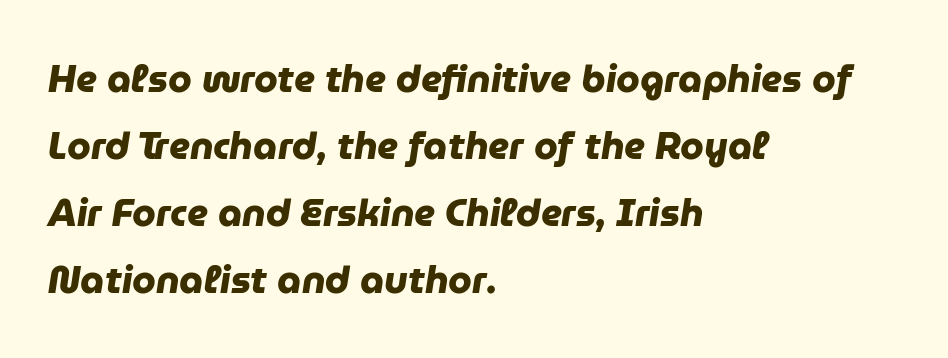
Q: Is the text bold? A: Yes.
Q: Is the typeface a serif or a sans-serif typeface? A: Sans-serif.
Q: Is the text underlined? A: No.
Q: How is the paragraph aligned? A: Left-aligned.
Q: Is the spacing between letters normal or unusually wide? A: Normal.
Q: Width (condensed, normal, or wide)? A: Normal.
Q: Stroke contrast? A: Low.
Q: x-height? A: Medium.
Q: Monospaced? A: No.
